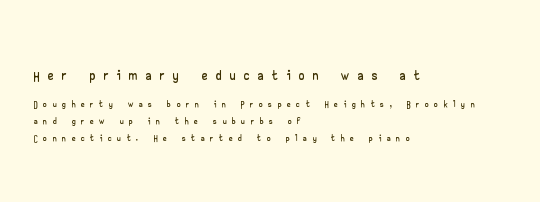
The lines in this sample share a left origin and differ only in where they stop. Decoration check: the copy has no underline. Look at the tracking — it's clearly loosened, letters drifting apart. Type size steps down from the first block to the second. Is there any slant? The stems are plumb.
